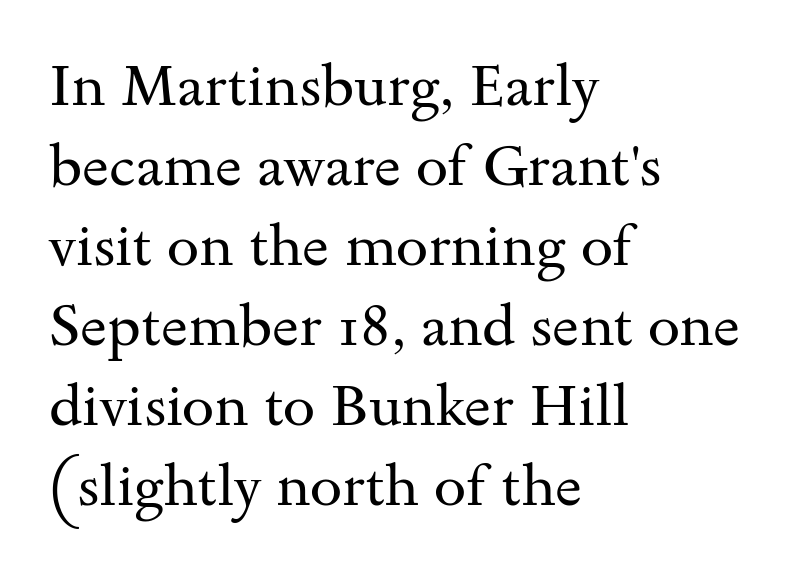
The image shows 58 px regular-weight, wide serif type, upright; set left-aligned, normal line spacing (1.38x), normal letter spacing, not underlined; medium stroke contrast and a small x-height.
